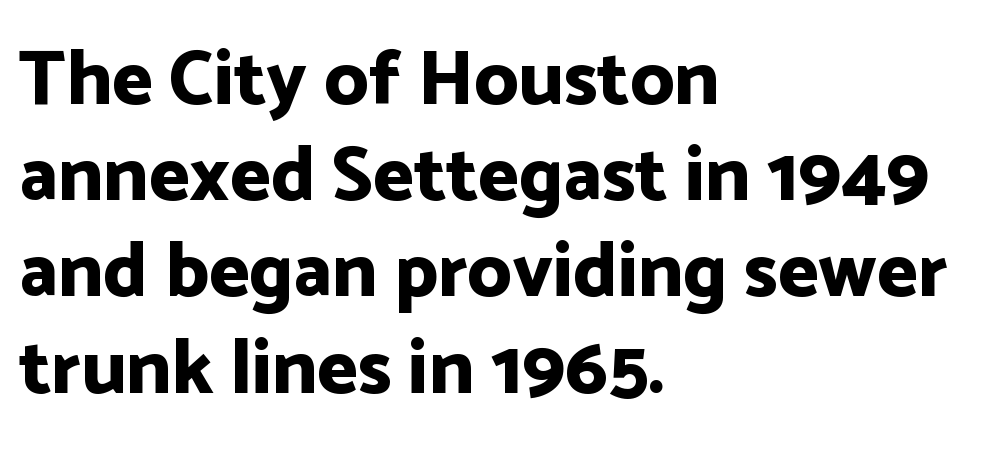
{"serif": "no", "italic": "no", "bold": "yes", "weight": "bold", "width": "normal", "stroke_contrast": "low", "x_height": "medium", "monospaced": "no", "underline": "no", "align": "left", "line_spacing": "normal", "line_spacing_ratio": 1.25, "letter_spacing": "normal", "letter_spacing_em": 0.0, "glyph_px": 77}
